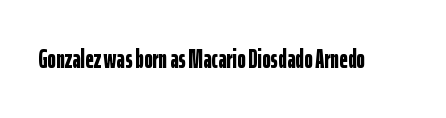
Only glyphs here, with clear space below each row. Rendered with straight, roman letterforms. The glyphs have the mass of a bold cut. Observe the ordinary spacing: letters are neighbours, not strangers.
